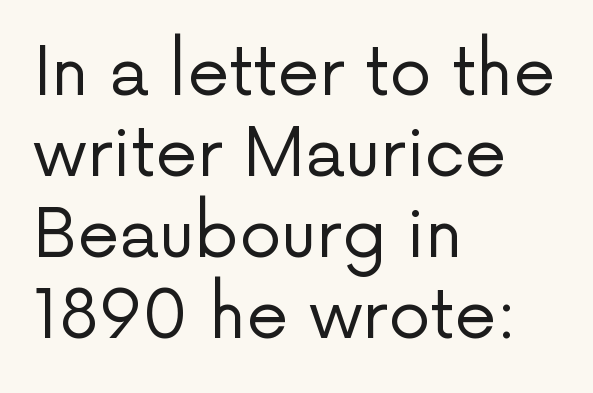
The area under the type is left untouched. The gaps between neighbouring characters are ordinary and unremarkable. Each letter's strokes conclude bluntly, with no projecting serifs. The letters stand upright; this is a roman face.
